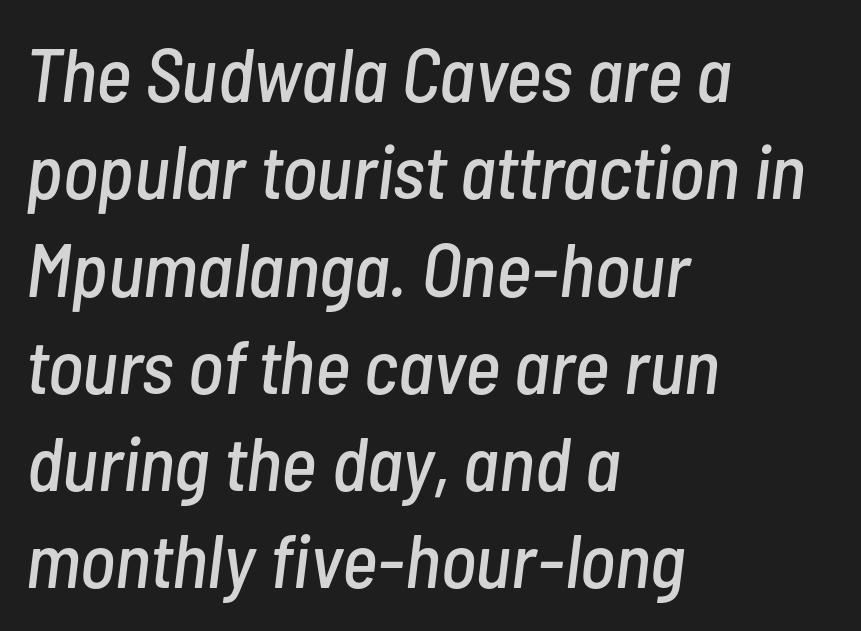
Q: Is the text italic (slanted)? A: Yes, it leans right by about 7 degrees.
Q: Is the text underlined? A: No.
Q: How is the paragraph aligned? A: Left-aligned.
Q: Is the spacing between letters normal or unusually wide? A: Normal.
Q: Is the spacing between lines tight, normal or loose? A: Normal.
Q: Width (condensed, normal, or wide)? A: Condensed.
Q: Stroke contrast? A: Low.
Q: x-height? A: Medium.
Q: Monospaced? A: No.
